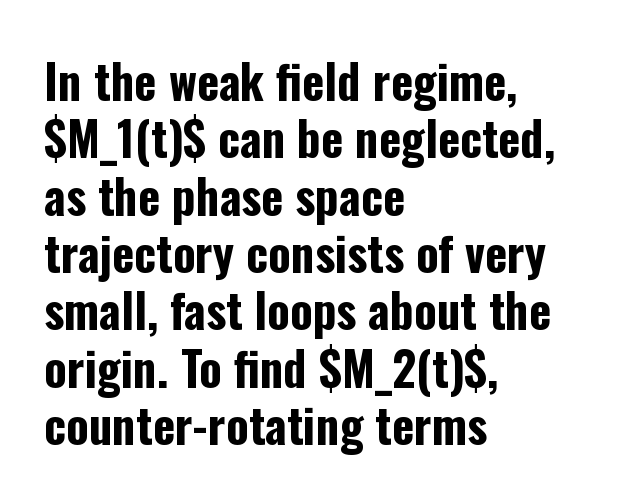
The rendering keeps characters at their native spacing. The area under the type is left untouched. Italic? Not at all — the glyphs are vertical. The setting favours the left margin, as ordinary paragraphs usually do. Weight: bold.
